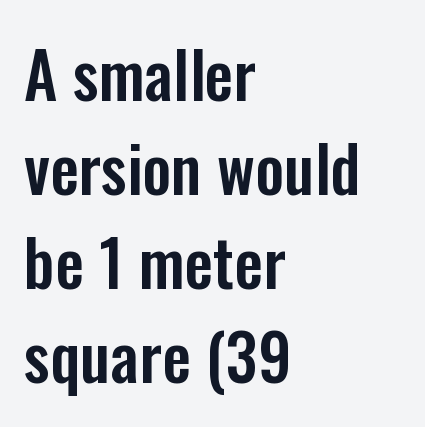
{"serif": "no", "italic": "no", "width": "condensed", "stroke_contrast": "low", "x_height": "medium", "monospaced": "no", "underline": "no", "align": "left", "line_spacing": "normal", "line_spacing_ratio": 1.47, "letter_spacing": "normal", "letter_spacing_em": 0.0, "glyph_px": 64}
